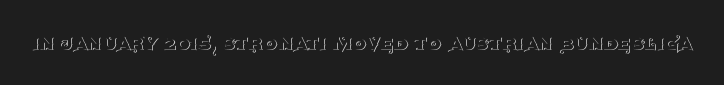
{"italic": "no", "bold": "no", "underline": "no", "letter_spacing": "normal", "letter_spacing_em": 0.0, "glyph_px": 23}
